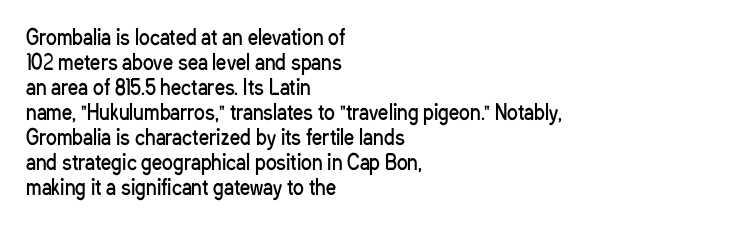
Q: Is the text bold? A: No.
Q: Is the text italic (slanted)? A: No, it is upright.
Q: Is the text underlined? A: No.
Q: How is the paragraph aligned? A: Left-aligned.
Q: Is the spacing between letters normal or unusually wide? A: Normal.
Q: Is the spacing between lines tight, normal or loose? A: Normal.
